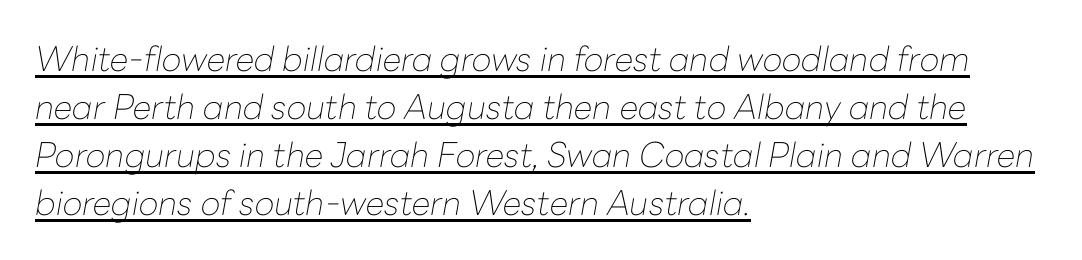
{"italic": "yes", "lean": "right", "slant_degrees": 10, "bold": "no", "weight": "thin", "width": "normal", "stroke_contrast": "low", "x_height": "medium", "monospaced": "no", "underline": "yes", "align": "left", "line_spacing": "normal", "line_spacing_ratio": 1.41, "letter_spacing": "normal", "letter_spacing_em": 0.0, "glyph_px": 34}
